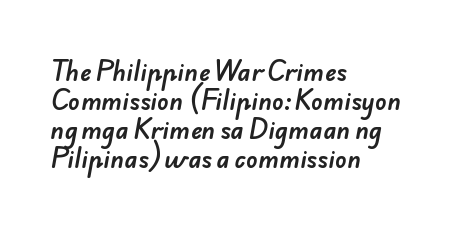
Q: Is the text underlined? A: No.
Q: How is the paragraph aligned? A: Left-aligned.
Q: Is the spacing between letters normal or unusually wide? A: Normal.
